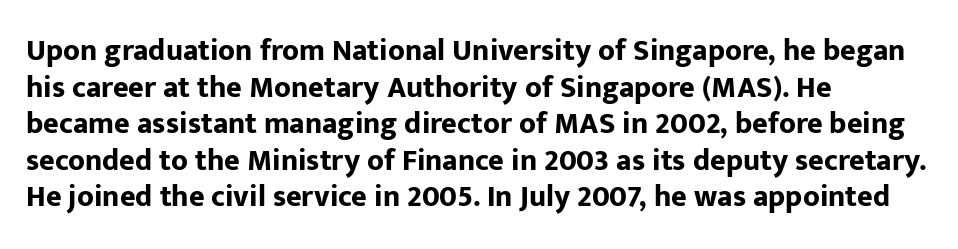
{"serif": "no", "italic": "no", "bold": "yes", "weight": "bold", "width": "normal", "stroke_contrast": "low", "x_height": "medium", "monospaced": "no", "underline": "no", "align": "left", "line_spacing_ratio": 1.22, "letter_spacing": "normal", "letter_spacing_em": 0.0, "glyph_px": 30}
